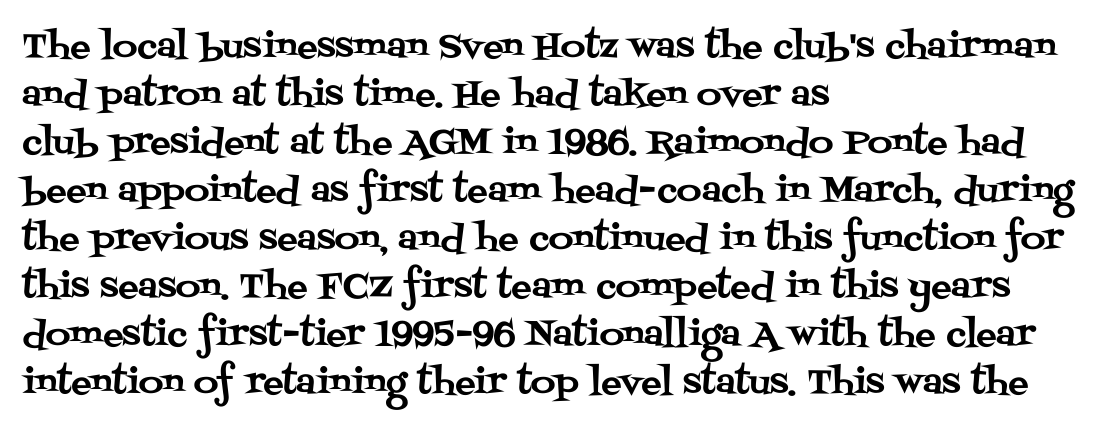
The image shows 34 px serif type, upright; set left-aligned, normal line spacing (1.41x), normal letter spacing, not underlined; medium stroke contrast and a large x-height.
